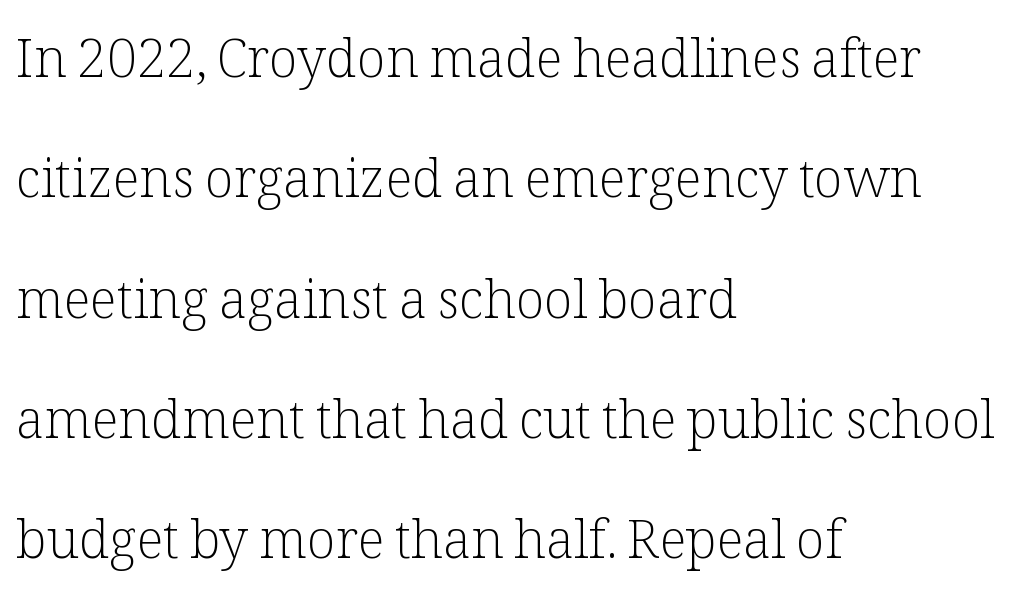
Q: Is the text bold? A: No.
Q: Is the text italic (slanted)? A: No, it is upright.
Q: Is the typeface a serif or a sans-serif typeface? A: Serif.
Q: Is the text underlined? A: No.
Q: How is the paragraph aligned? A: Left-aligned.
Q: Is the spacing between letters normal or unusually wide? A: Normal.
Q: Is the spacing between lines tight, normal or loose? A: Loose.
Q: Width (condensed, normal, or wide)? A: Normal.
Q: Stroke contrast? A: Low.
Q: x-height? A: Medium.
Q: Monospaced? A: No.
